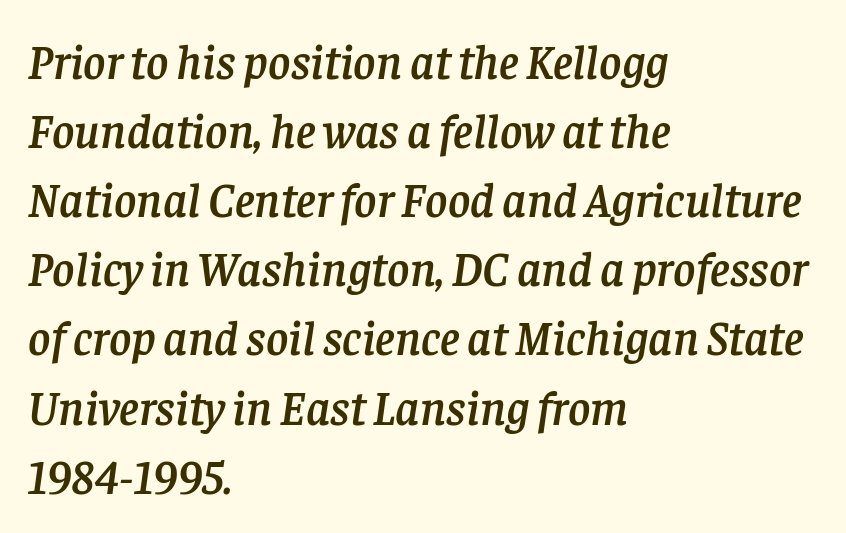
{"serif": "yes", "italic": "yes", "lean": "right", "slant_degrees": 8, "width": "normal", "stroke_contrast": "low", "x_height": "large", "monospaced": "no", "underline": "no", "align": "left", "line_spacing": "normal", "line_spacing_ratio": 1.44, "letter_spacing": "normal", "letter_spacing_em": 0.0, "glyph_px": 48}
